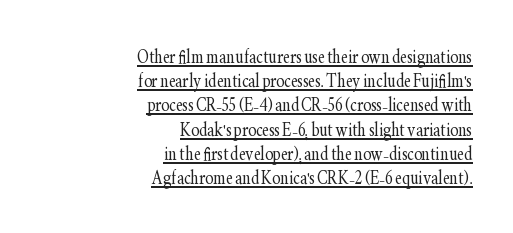
Q: Is the text bold? A: No.
Q: Is the text italic (slanted)? A: No, it is upright.
Q: Is the text underlined? A: Yes.
Q: How is the paragraph aligned? A: Right-aligned.
Q: Is the spacing between letters normal or unusually wide? A: Normal.
Q: Is the spacing between lines tight, normal or loose? A: Tight.
